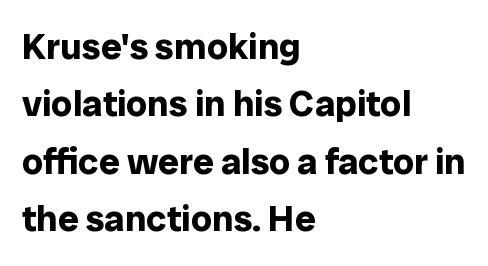
Q: Is the text bold? A: Yes.
Q: Is the text italic (slanted)? A: No, it is upright.
Q: Is the typeface a serif or a sans-serif typeface? A: Sans-serif.
Q: Is the text underlined? A: No.
Q: How is the paragraph aligned? A: Left-aligned.
Q: Is the spacing between letters normal or unusually wide? A: Normal.
Q: Is the spacing between lines tight, normal or loose? A: Normal.
Q: Width (condensed, normal, or wide)? A: Normal.
Q: Stroke contrast? A: Low.
Q: x-height? A: Medium.
Q: Monospaced? A: No.
